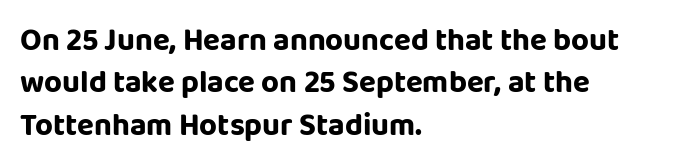
The image shows 31 px sans-serif type, upright; set left-aligned, normal line spacing (1.37x), normal letter spacing, not underlined; low stroke contrast and a large x-height.
